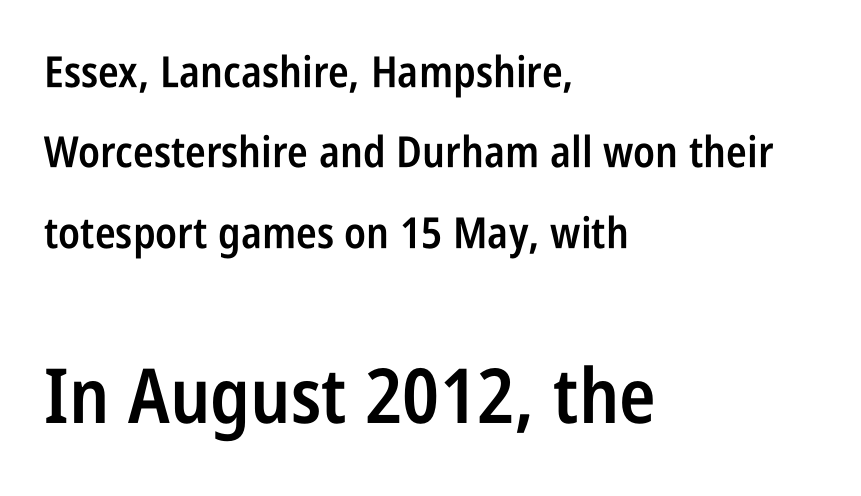
As a designer I'd log this as weight 600, semibold. These lines keep a tight, regular rhythm from letter to letter. Is this a fixed-width face? No — the glyphs have proportional, varying widths. Are there feet on the stems? There aren't — it's a sans. Caption: upper text group reduced, lower text group enlarged.
